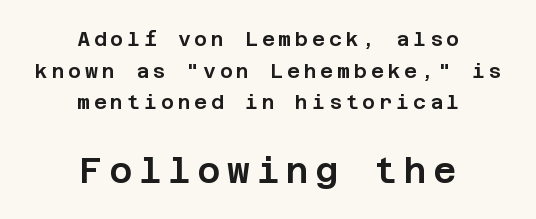
Posture: straight, roman, zero tilt. Glance below the letters and you will spot only blank space. Letterform terminals end flat and unadorned throughout the passage. Quick note: interline space is typical. One-word summary of the alignment: center. If you squint, the bottom block still reads clearly — it's the larger of the two.
